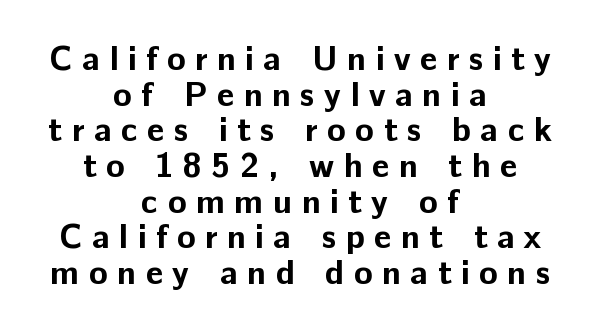
The image shows 34 px bold sans-serif type, upright; set centered, tight line spacing (1.05x), unusually wide letter spacing (+0.28 em), not underlined; low stroke contrast and a medium x-height.
